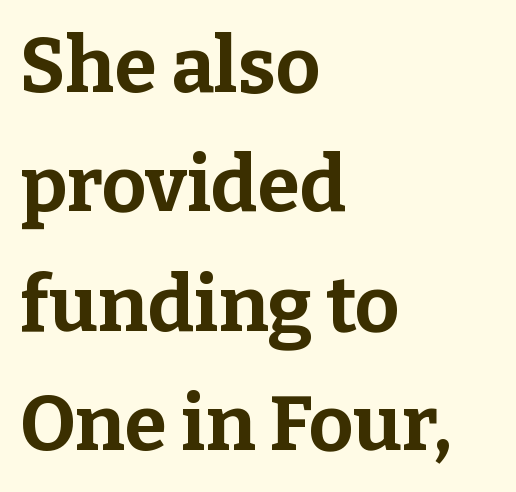
Typesetter's note: full bold, strokes at maximum text heaviness. Plain, unruled lines of type. Is there much room between lines? A standard amount, neither cramped nor airy. Every row of glyphs begins at an identical x-position on the left. The rendering uses natural spacing where letterforms have individual widths. What stands out about the letter spacing? Nothing — it is the standard amount.
